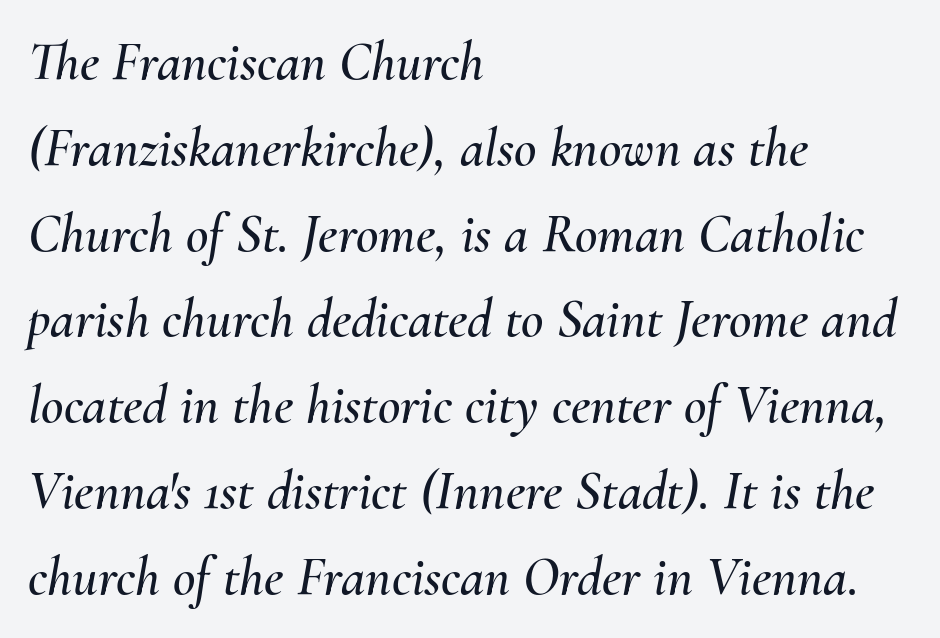
The image shows 55 px text type, italic (leaning right); set left-aligned, normal line spacing (1.56x), normal letter spacing, not underlined; medium stroke contrast and a small x-height.
